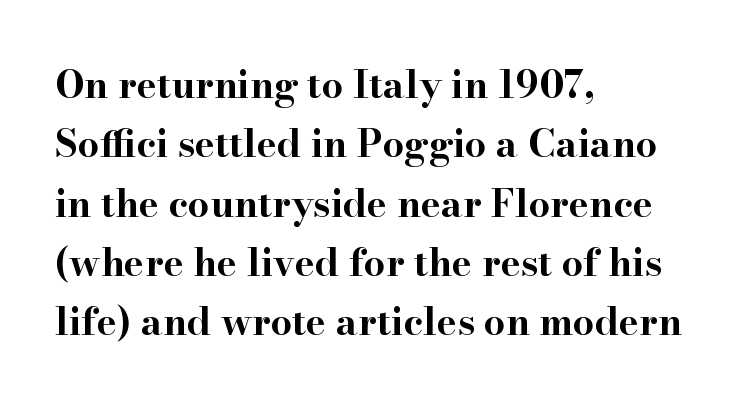
The image shows 38 px bold, wide serif type, upright; set left-aligned, normal line spacing (1.56x), normal letter spacing, not underlined; high stroke contrast and a small x-height.
